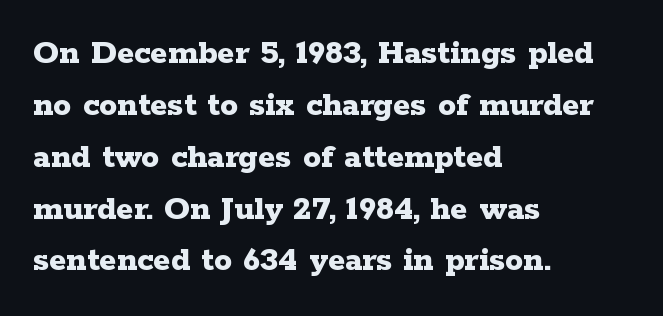
The image shows 36 px bold, wide serif type, upright; set left-aligned, normal line spacing (1.44x), normal letter spacing, not underlined; low stroke contrast and a medium x-height.
